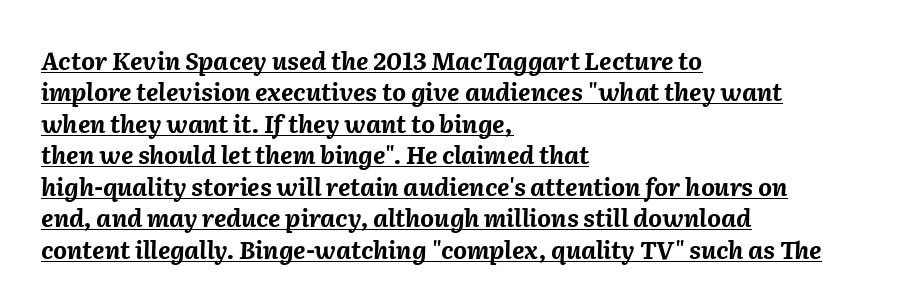
The letters are slanted; this is an italic face. Each new line begins a customary step beneath the previous one. These lines stack with their left ends in a neat column. Chunky letters — that's bold for sure. The horizontal fit of the characters is conventional and even.
